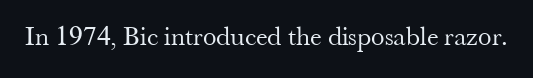
Q: Is the text bold? A: No.
Q: Is the text italic (slanted)? A: No, it is upright.
Q: Is the text underlined? A: No.
Q: Is the spacing between letters normal or unusually wide? A: Normal.
